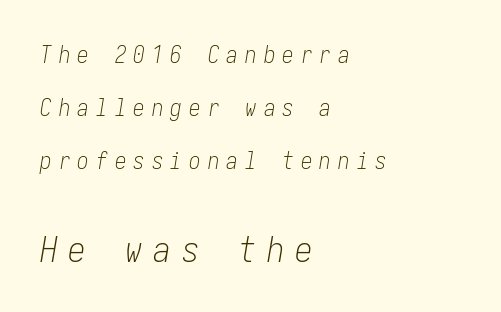
Q: Is the text bold? A: No.
Q: Is the text italic (slanted)? A: Yes, it leans right by about 10 degrees.
Q: Is the text underlined? A: No.
Q: How is the paragraph aligned? A: Left-aligned.
Q: Is the spacing between letters normal or unusually wide? A: Unusually wide.
Q: Is the spacing between lines tight, normal or loose? A: Loose.
Q: Which block of text is set in a larger size, the first (top) or the second (bottom)? A: The second (bottom) one.
Q: Width (condensed, normal, or wide)? A: Condensed.
Q: Stroke contrast? A: Low.
Q: x-height? A: Medium.
